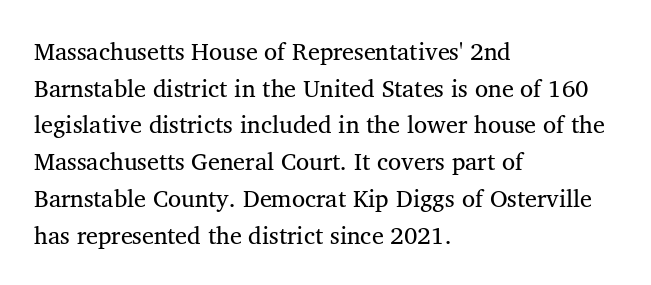
Q: Is the text bold? A: No.
Q: Is the text underlined? A: No.
Q: How is the paragraph aligned? A: Left-aligned.
Q: Is the spacing between letters normal or unusually wide? A: Normal.
Q: Is the spacing between lines tight, normal or loose? A: Normal.
